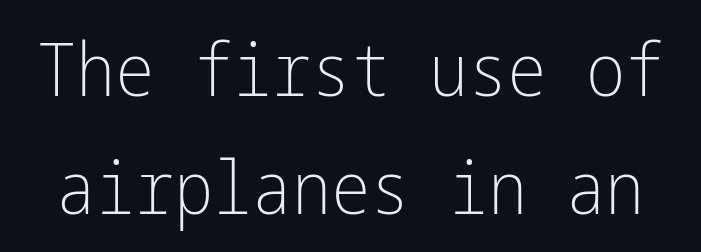
The image shows 74 px light, condensed sans-serif type, upright; set normal line spacing (1.59x), normal letter spacing, not underlined; low stroke contrast and a medium x-height.
